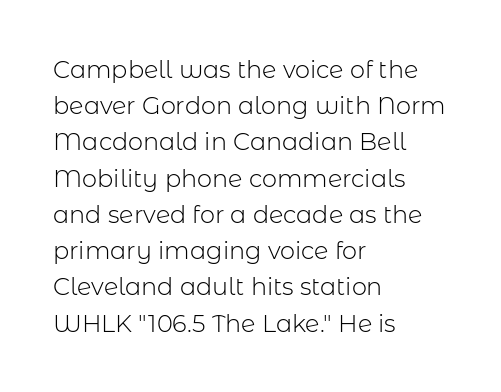
Default kerning and tracking; the words read as compact shapes. Tall strokes in this sample are plumb rather than angled. This rendering uses left alignment, leaving the right contour irregular. Students, observe: this is what conventionally led text looks like. Each stroke keeps to a modest, everyday thickness or less. Honestly, there is no underline to notice here at all.
